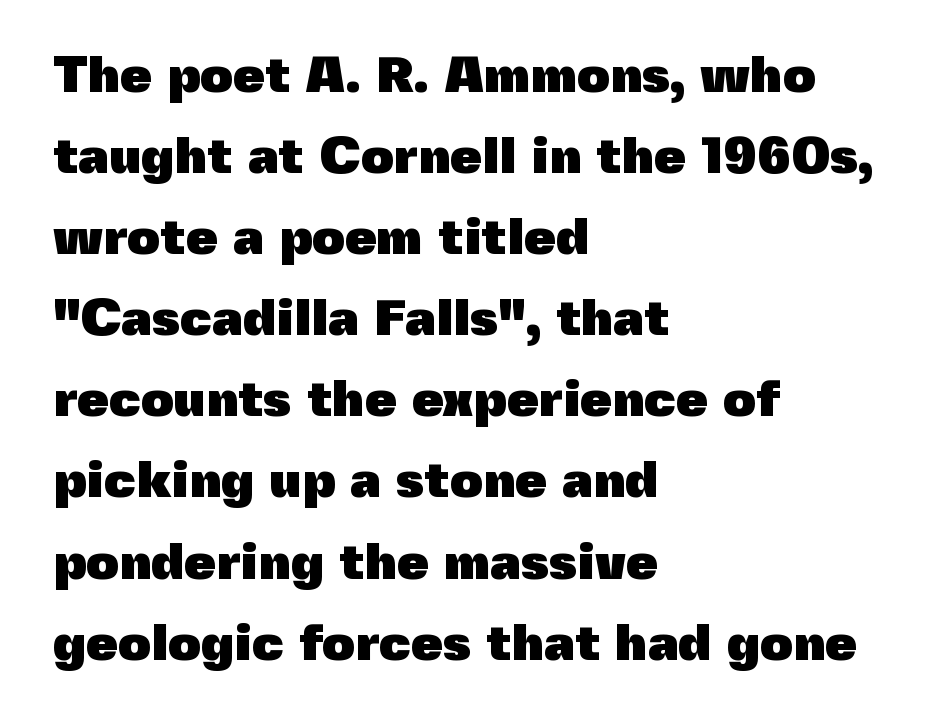
Q: Is the text bold? A: Yes.
Q: Is the text italic (slanted)? A: No, it is upright.
Q: Is the typeface a serif or a sans-serif typeface? A: Sans-serif.
Q: Is the text underlined? A: No.
Q: How is the paragraph aligned? A: Left-aligned.
Q: Is the spacing between letters normal or unusually wide? A: Normal.
Q: Is the spacing between lines tight, normal or loose? A: Normal.
Q: Width (condensed, normal, or wide)? A: Normal.
Q: x-height? A: Medium.
Q: Monospaced? A: No.
